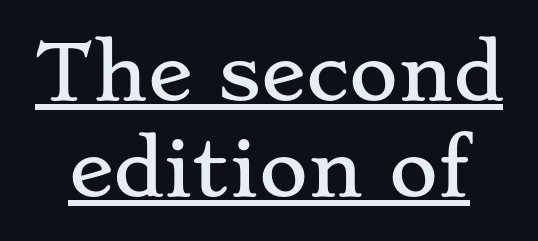
The image shows 75 px wide serif type, upright; set normal line spacing (1.28x), normal letter spacing, underlined; low stroke contrast and a small x-height.
